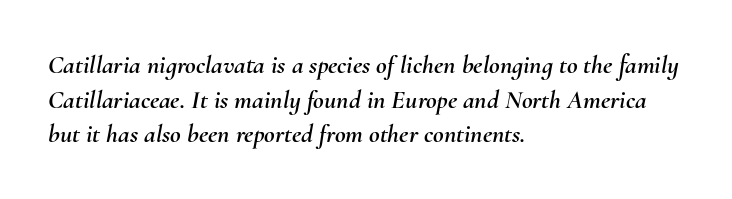
Q: Is the text italic (slanted)? A: Yes, it leans right by about 10 degrees.
Q: Is the text underlined? A: No.
Q: How is the paragraph aligned? A: Left-aligned.
Q: Is the spacing between letters normal or unusually wide? A: Normal.
Q: Is the spacing between lines tight, normal or loose? A: Normal.
